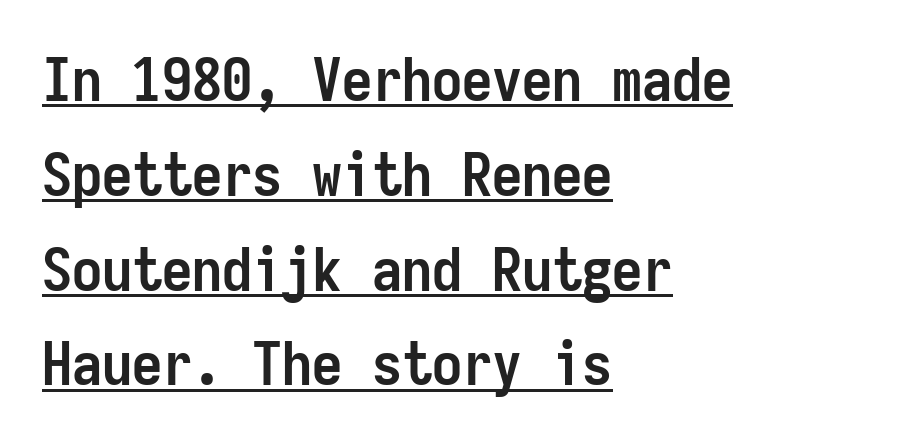
{"serif": "no", "italic": "no", "bold": "yes", "weight": "semibold", "width": "condensed", "stroke_contrast": "low", "x_height": "medium", "monospaced": "yes", "underline": "yes", "align": "left", "line_spacing": "normal", "line_spacing_ratio": 1.58, "letter_spacing": "normal", "letter_spacing_em": 0.0, "glyph_px": 60}
